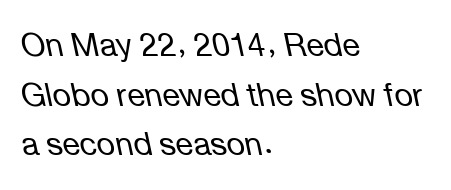
{"italic": "yes", "lean": "left", "slant_degrees": 12, "bold": "no", "weight": "regular", "width": "normal", "stroke_contrast": "low", "x_height": "medium", "monospaced": "no", "underline": "no", "align": "left", "line_spacing": "normal", "line_spacing_ratio": 1.55, "letter_spacing": "normal", "letter_spacing_em": 0.0, "glyph_px": 32}
